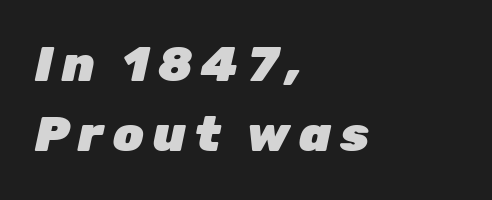
{"italic": "yes", "lean": "right", "slant_degrees": 12, "bold": "yes", "weight": "heavy", "width": "normal", "stroke_contrast": "low", "x_height": "medium", "monospaced": "no", "underline": "no", "align": "left", "line_spacing": "normal", "line_spacing_ratio": 1.43, "glyph_px": 49}
